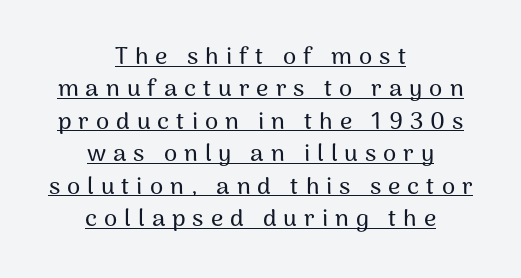
Q: Is the text italic (slanted)? A: No, it is upright.
Q: Is the text underlined? A: Yes.
Q: How is the paragraph aligned? A: Centered.
Q: Is the spacing between letters normal or unusually wide? A: Unusually wide.
Q: Is the spacing between lines tight, normal or loose? A: Normal.
